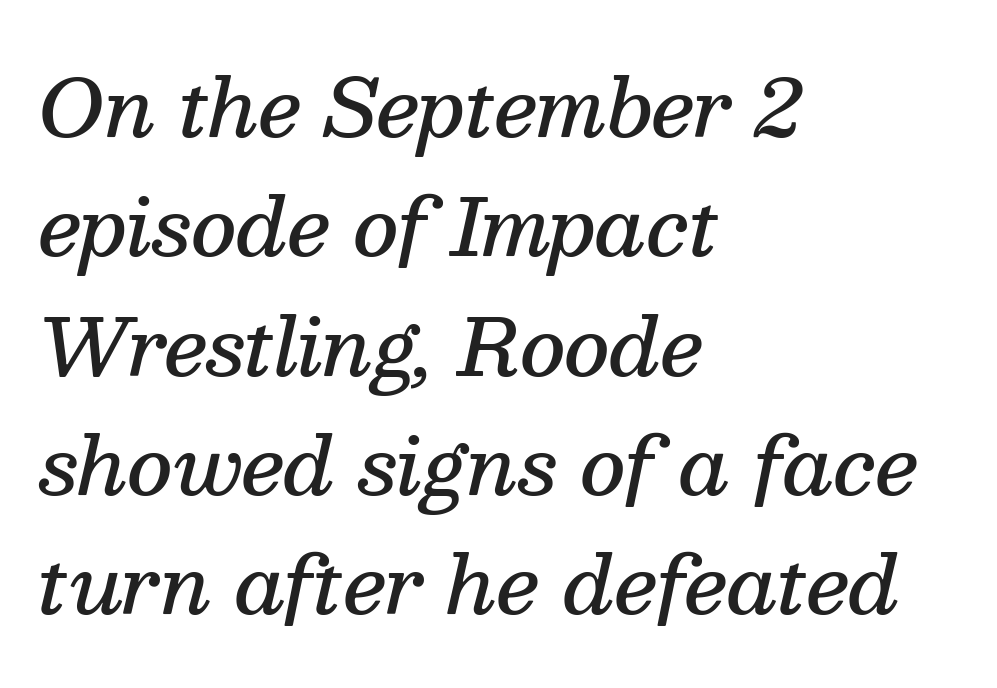
Q: Is the text bold? A: Semi-bold.
Q: Is the text italic (slanted)? A: Yes, it leans right by about 13 degrees.
Q: Is the typeface a serif or a sans-serif typeface? A: Serif.
Q: Is the text underlined? A: No.
Q: How is the paragraph aligned? A: Left-aligned.
Q: Is the spacing between letters normal or unusually wide? A: Normal.
Q: Is the spacing between lines tight, normal or loose? A: Normal.
Q: Width (condensed, normal, or wide)? A: Normal.
Q: Stroke contrast? A: Medium.
Q: x-height? A: Medium.
Q: Monospaced? A: No.
